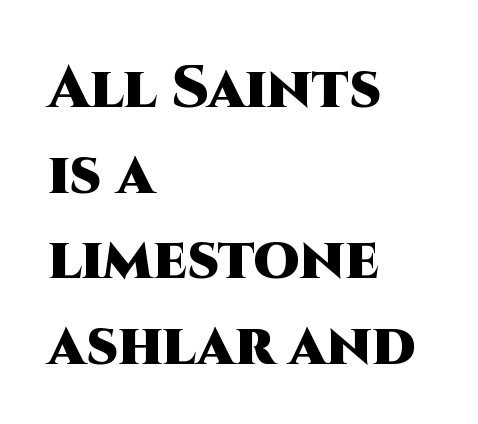
{"serif": "no", "italic": "no", "bold": "yes", "weight": "heavy", "width": "normal", "stroke_contrast": "high", "x_height": "large", "monospaced": "no", "underline": "no", "align": "left", "line_spacing": "normal", "line_spacing_ratio": 1.45, "letter_spacing": "normal", "letter_spacing_em": 0.0, "glyph_px": 59}
